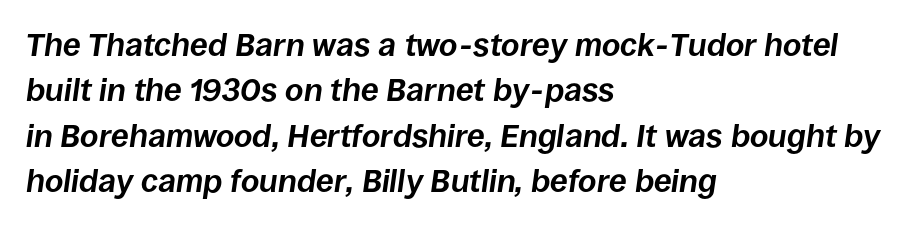
{"italic": "yes", "lean": "right", "slant_degrees": 8, "bold": "yes", "weight": "bold", "width": "normal", "stroke_contrast": "low", "x_height": "large", "monospaced": "no", "underline": "no", "align": "left", "line_spacing": "normal", "line_spacing_ratio": 1.42, "letter_spacing": "normal", "letter_spacing_em": 0.0, "glyph_px": 32}
